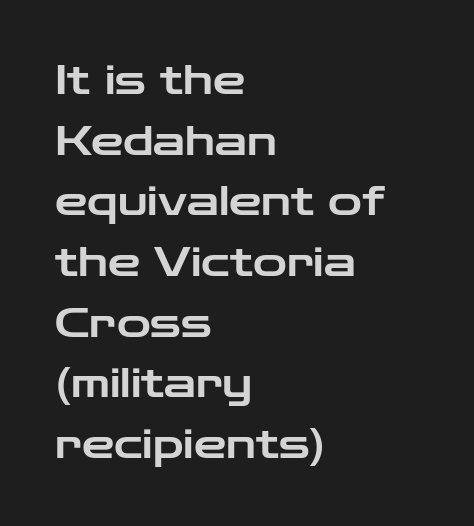
Descender tails drop into unmarked territory. Quick note: not italic, upright. Normally led — the rows are evenly, conventionally spaced. Unlike a traditional serif, this face leaves its strokes unadorned. This rendering leaves character spacing at its baseline value.
